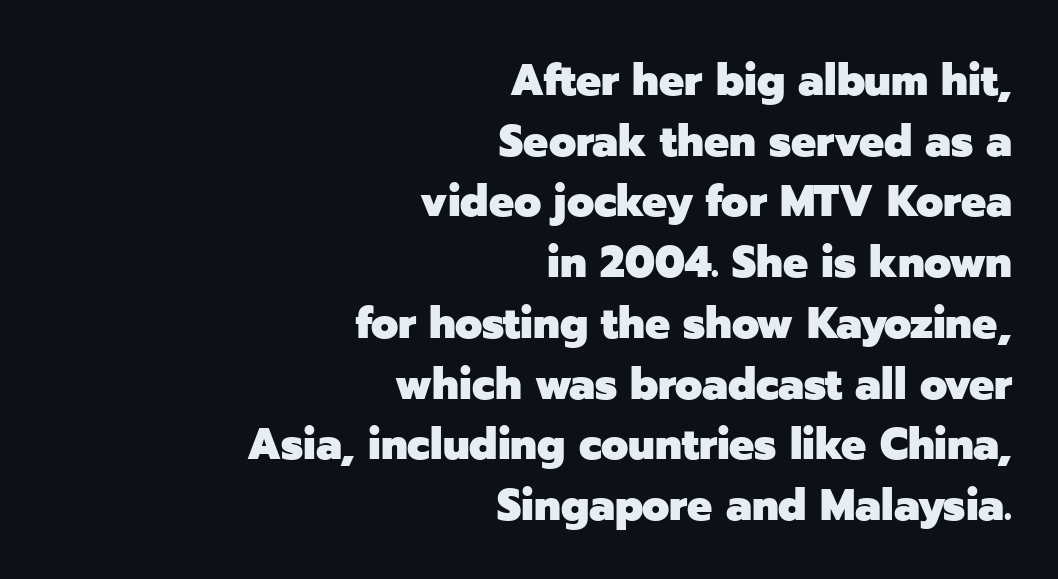
Q: Is the text bold? A: Yes.
Q: Is the text italic (slanted)? A: No, it is upright.
Q: Is the typeface a serif or a sans-serif typeface? A: Sans-serif.
Q: Is the text underlined? A: No.
Q: How is the paragraph aligned? A: Right-aligned.
Q: Is the spacing between letters normal or unusually wide? A: Normal.
Q: Is the spacing between lines tight, normal or loose? A: Normal.
Q: Width (condensed, normal, or wide)? A: Normal.
Q: Stroke contrast? A: Low.
Q: x-height? A: Medium.
Q: Monospaced? A: No.
